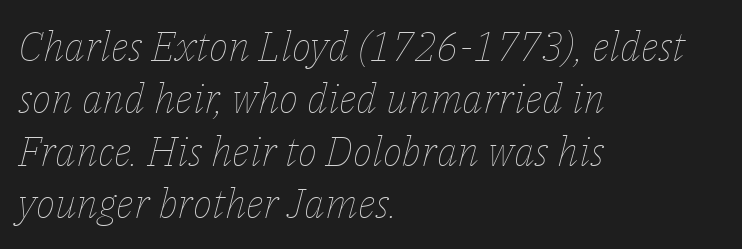
{"italic": "yes", "lean": "right", "slant_degrees": 14, "bold": "no", "weight": "thin", "width": "normal", "stroke_contrast": "low", "x_height": "medium", "monospaced": "no", "underline": "no", "align": "left", "line_spacing": "normal", "line_spacing_ratio": 1.28, "letter_spacing": "normal", "letter_spacing_em": 0.0, "glyph_px": 41}
